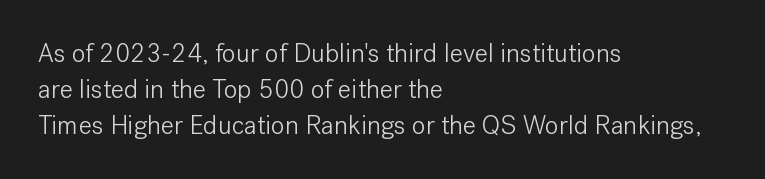
{"italic": "no", "bold": "no", "underline": "no", "align": "left", "line_spacing": "normal", "line_spacing_ratio": 1.38, "letter_spacing": "normal", "letter_spacing_em": 0.0, "glyph_px": 26}
